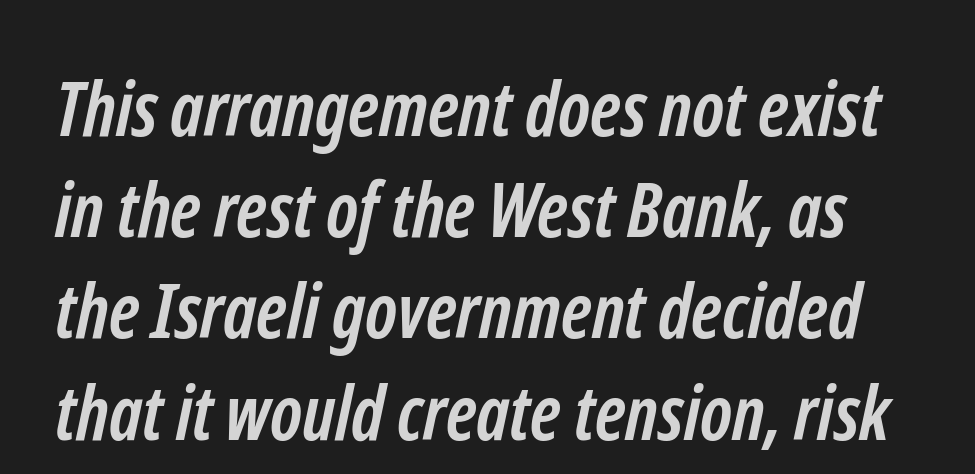
{"serif": "no", "bold": "yes", "weight": "semibold", "width": "condensed", "stroke_contrast": "low", "x_height": "medium", "monospaced": "no", "underline": "no", "line_spacing": "normal", "line_spacing_ratio": 1.35, "letter_spacing": "normal", "letter_spacing_em": 0.0, "glyph_px": 75}
